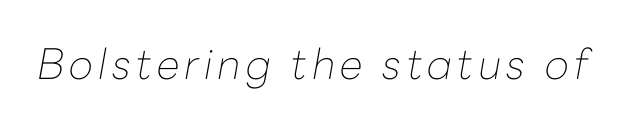
{"italic": "yes", "lean": "right", "slant_degrees": 10, "bold": "no", "weight": "thin", "width": "normal", "stroke_contrast": "low", "x_height": "medium", "monospaced": "no", "underline": "no", "glyph_px": 42}
